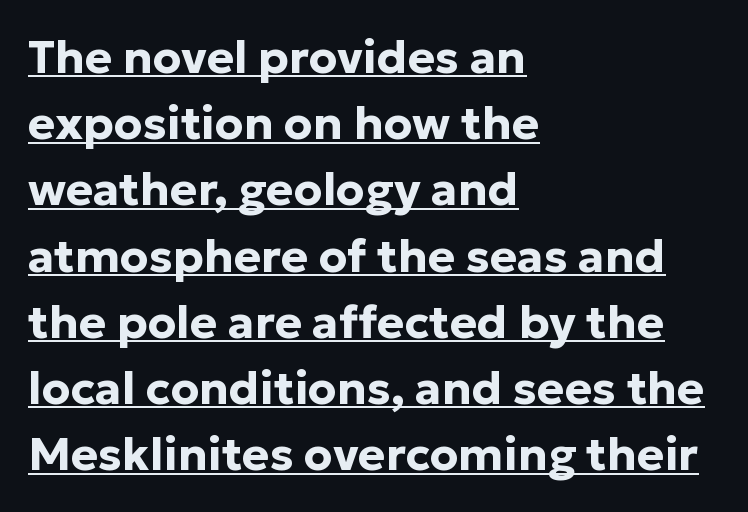
The image shows 46 px bold sans-serif type, upright; set left-aligned, normal line spacing (1.44x), normal letter spacing, underlined; low stroke contrast and a medium x-height.
